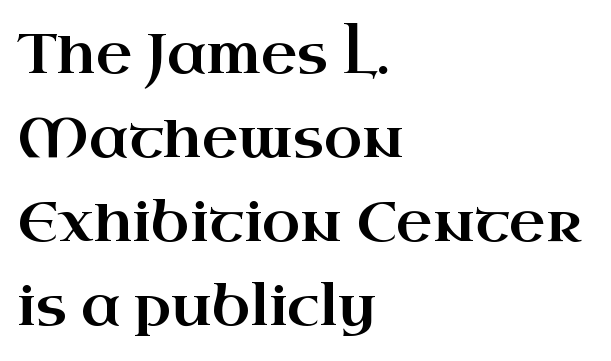
{"serif": "yes", "italic": "no", "width": "wide", "stroke_contrast": "high", "x_height": "small", "monospaced": "no", "underline": "no", "align": "left", "line_spacing": "normal", "line_spacing_ratio": 1.5, "letter_spacing": "normal", "letter_spacing_em": 0.0, "glyph_px": 56}
